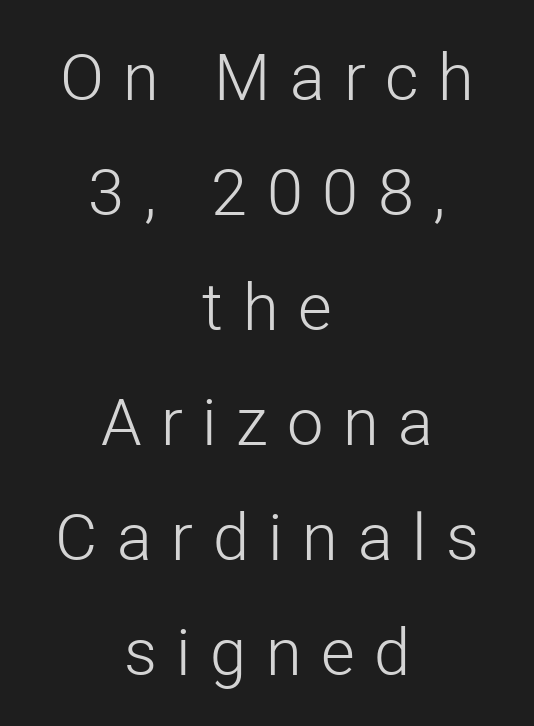
Q: Is the text bold? A: No.
Q: Is the text italic (slanted)? A: No, it is upright.
Q: Is the typeface a serif or a sans-serif typeface? A: Sans-serif.
Q: Is the text underlined? A: No.
Q: How is the paragraph aligned? A: Centered.
Q: Is the spacing between letters normal or unusually wide? A: Unusually wide.
Q: Width (condensed, normal, or wide)? A: Normal.
Q: Stroke contrast? A: Low.
Q: x-height? A: Medium.
Q: Monospaced? A: No.
